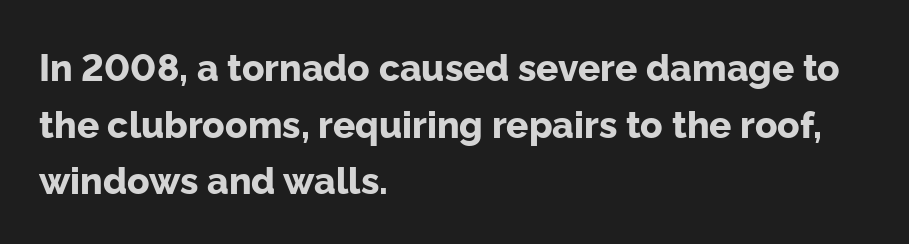
{"serif": "no", "italic": "no", "bold": "yes", "weight": "bold", "width": "normal", "stroke_contrast": "low", "x_height": "medium", "monospaced": "no", "underline": "no", "align": "left", "line_spacing": "normal", "line_spacing_ratio": 1.53, "letter_spacing": "normal", "letter_spacing_em": 0.0, "glyph_px": 37}
